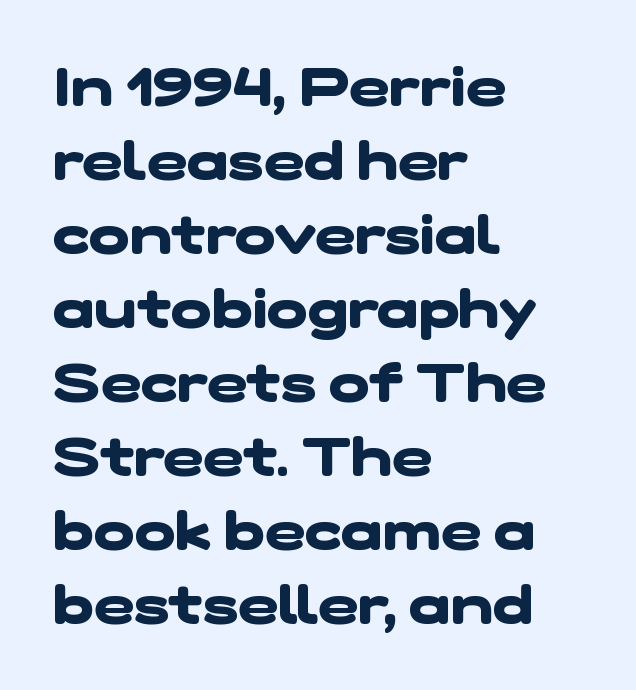
What kind of face is this? One without serifs — a sans. Students, this is bold: see how much ink each stroke carries. Underlining? Definitely not there. The face used here is proportionally spaced, like ordinary book or web type.
